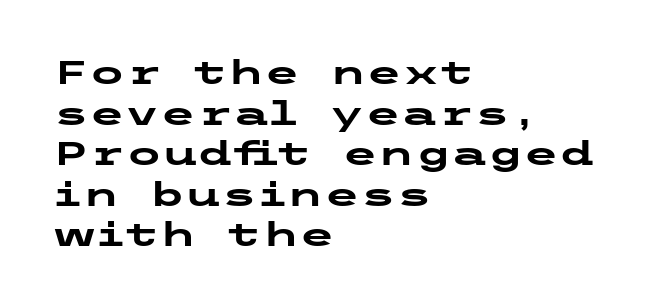
{"serif": "no", "italic": "no", "bold": "yes", "weight": "heavy", "width": "wide", "stroke_contrast": "low", "x_height": "medium", "underline": "no", "align": "left", "line_spacing_ratio": 1.23, "letter_spacing": "normal", "letter_spacing_em": 0.0, "glyph_px": 33}
